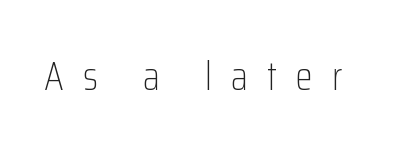
The image shows 40 px light, condensed sans-serif type, upright; set unusually wide letter spacing (+0.47 em), not underlined; low stroke contrast and a medium x-height.
